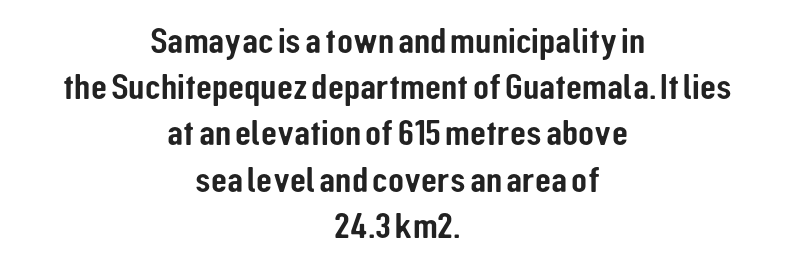
{"serif": "no", "italic": "no", "width": "condensed", "stroke_contrast": "low", "x_height": "medium", "monospaced": "no", "underline": "no", "align": "center", "line_spacing": "normal", "line_spacing_ratio": 1.25, "letter_spacing": "normal", "letter_spacing_em": 0.0, "glyph_px": 37}
